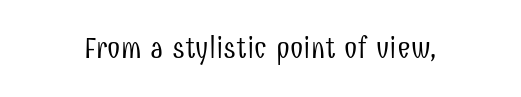
Q: Is the text bold? A: No.
Q: Is the text italic (slanted)? A: No, it is upright.
Q: Is the typeface a serif or a sans-serif typeface? A: Sans-serif.
Q: Is the text underlined? A: No.
Q: Is the spacing between letters normal or unusually wide? A: Normal.
Q: Width (condensed, normal, or wide)? A: Condensed.
Q: Stroke contrast? A: Low.
Q: x-height? A: Medium.
Q: Monospaced? A: No.
